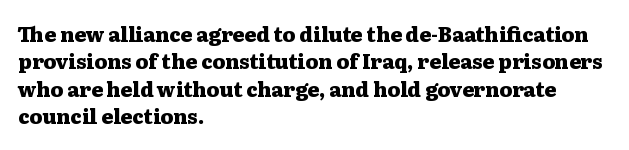
The image shows 20 px bold type, upright; set left-aligned, normal line spacing (1.37x), normal letter spacing, not underlined.
